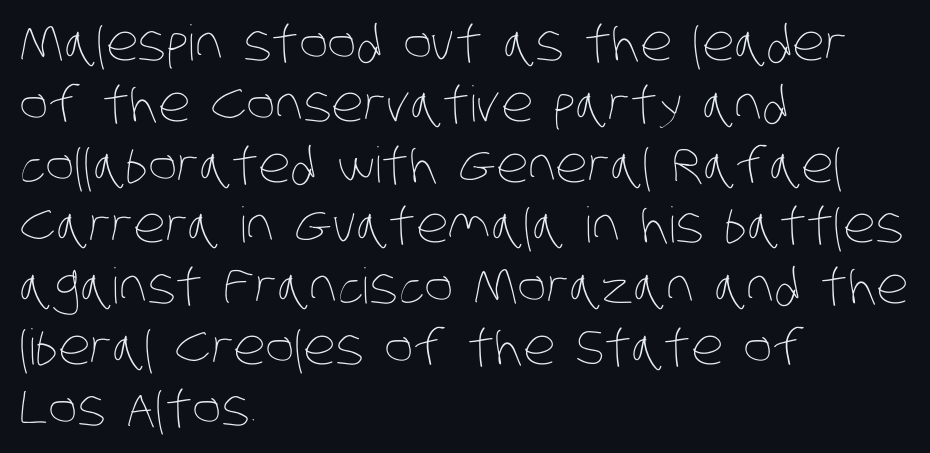
{"bold": "no", "weight": "thin", "width": "condensed", "stroke_contrast": "low", "x_height": "large", "monospaced": "no", "underline": "no", "align": "left", "line_spacing_ratio": 1.24, "letter_spacing": "normal", "letter_spacing_em": 0.0, "glyph_px": 49}
